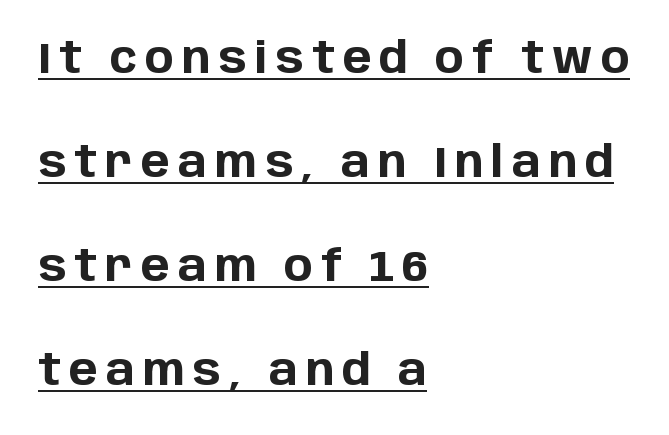
The image shows 43 px bold sans-serif type, upright; set left-aligned, loose line spacing (2.42x), underlined; low stroke contrast and a large x-height.
